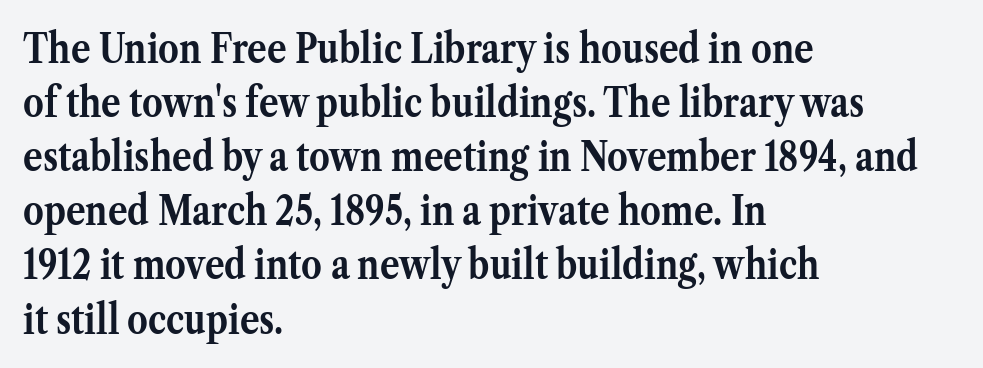
The image shows 41 px semibold serif type, upright; set left-aligned, normal line spacing (1.32x), normal letter spacing, not underlined; medium stroke contrast and a medium x-height.
